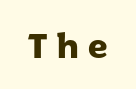
{"serif": "no", "italic": "no", "bold": "yes", "weight": "heavy", "width": "normal", "stroke_contrast": "low", "x_height": "medium", "monospaced": "no", "underline": "no", "letter_spacing": "wide", "letter_spacing_em": 0.28, "glyph_px": 34}
